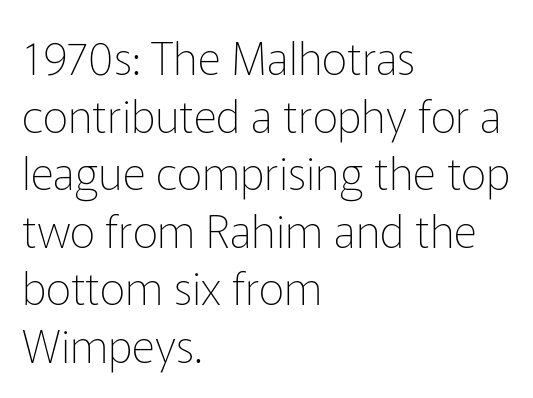
Q: Is the text bold? A: No.
Q: Is the text italic (slanted)? A: No, it is upright.
Q: Is the typeface a serif or a sans-serif typeface? A: Sans-serif.
Q: Is the text underlined? A: No.
Q: How is the paragraph aligned? A: Left-aligned.
Q: Is the spacing between letters normal or unusually wide? A: Normal.
Q: Is the spacing between lines tight, normal or loose? A: Normal.
Q: Width (condensed, normal, or wide)? A: Normal.
Q: Stroke contrast? A: Low.
Q: x-height? A: Medium.
Q: Monospaced? A: No.
